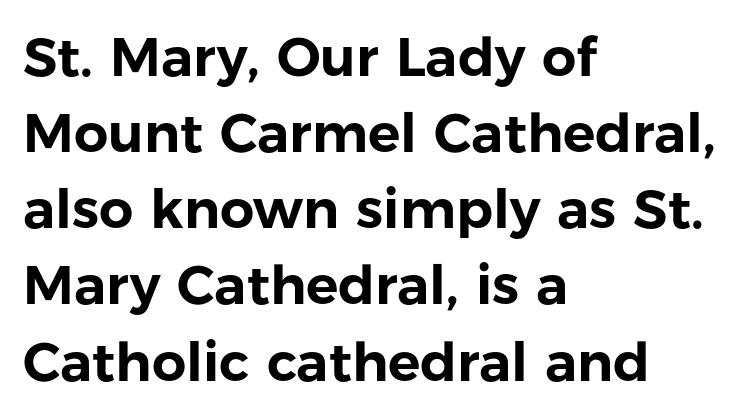
Q: Is the text italic (slanted)? A: No, it is upright.
Q: Is the typeface a serif or a sans-serif typeface? A: Sans-serif.
Q: Is the text underlined? A: No.
Q: How is the paragraph aligned? A: Left-aligned.
Q: Is the spacing between letters normal or unusually wide? A: Normal.
Q: Is the spacing between lines tight, normal or loose? A: Normal.
Q: Width (condensed, normal, or wide)? A: Normal.
Q: Stroke contrast? A: Low.
Q: x-height? A: Medium.
Q: Monospaced? A: No.
